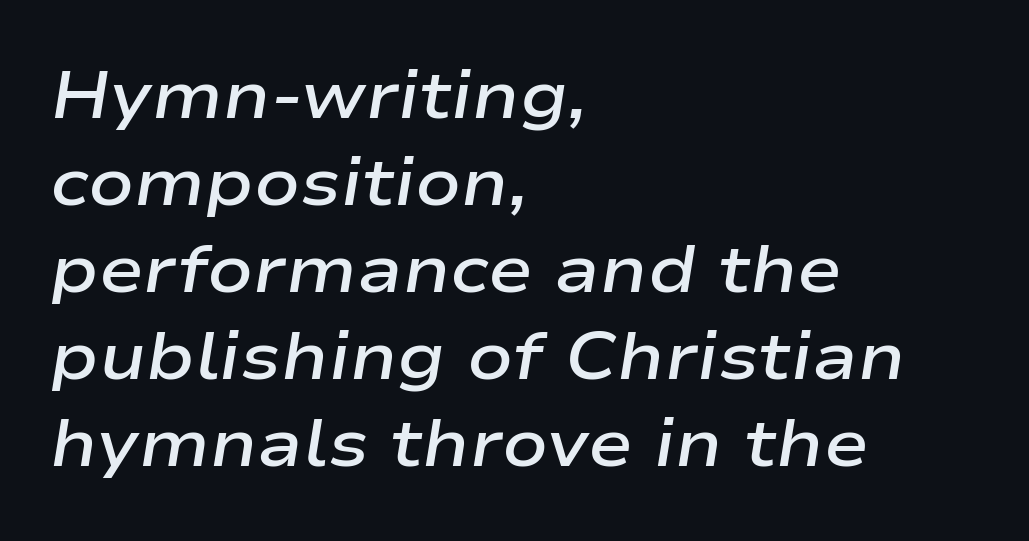
Q: Is the text bold? A: Semi-bold.
Q: Is the text italic (slanted)? A: Yes, it leans right by about 9 degrees.
Q: Is the text underlined? A: No.
Q: How is the paragraph aligned? A: Left-aligned.
Q: Is the spacing between letters normal or unusually wide? A: Normal.
Q: Is the spacing between lines tight, normal or loose? A: Normal.
Q: Width (condensed, normal, or wide)? A: Wide.
Q: Stroke contrast? A: Low.
Q: x-height? A: Medium.
Q: Monospaced? A: No.
